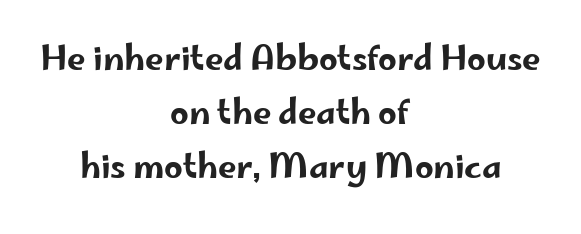
{"serif": "no", "italic": "no", "width": "wide", "stroke_contrast": "low", "x_height": "small", "monospaced": "no", "underline": "no", "align": "center", "line_spacing": "normal", "line_spacing_ratio": 1.64, "letter_spacing": "normal", "letter_spacing_em": 0.0, "glyph_px": 33}
